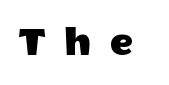
Q: Is the text italic (slanted)? A: No, it is upright.
Q: Is the typeface a serif or a sans-serif typeface? A: Sans-serif.
Q: Is the text underlined? A: No.
Q: Is the spacing between letters normal or unusually wide? A: Unusually wide.
Q: Width (condensed, normal, or wide)? A: Normal.
Q: x-height? A: Large.
Q: Monospaced? A: No.
